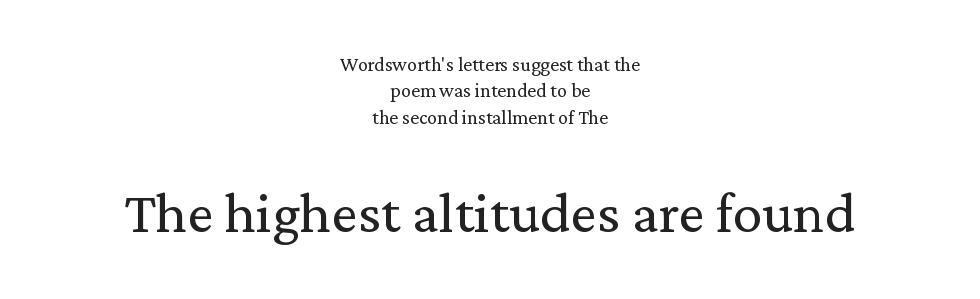
Q: Is the text bold? A: No.
Q: Is the text italic (slanted)? A: No, it is upright.
Q: Is the typeface a serif or a sans-serif typeface? A: Serif.
Q: Is the text underlined? A: No.
Q: How is the paragraph aligned? A: Centered.
Q: Is the spacing between letters normal or unusually wide? A: Normal.
Q: Is the spacing between lines tight, normal or loose? A: Normal.
Q: Which block of text is set in a larger size, the first (top) or the second (bottom)? A: The second (bottom) one.
Q: Width (condensed, normal, or wide)? A: Normal.
Q: Stroke contrast? A: Medium.
Q: x-height? A: Medium.
Q: Monospaced? A: No.
